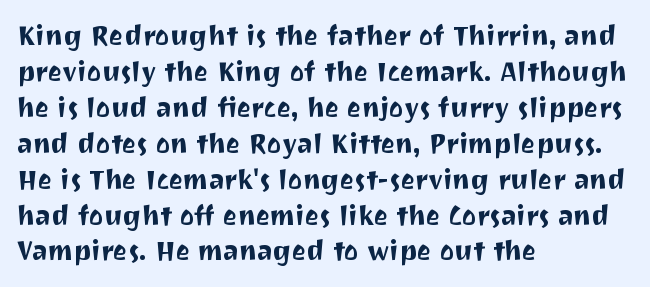
Vertically, the passage feels balanced, rows spaced as you'd expect. The face used here is rendered with its standard letterfit. The words here are not underlined. Posture: straight, roman, zero tilt.
